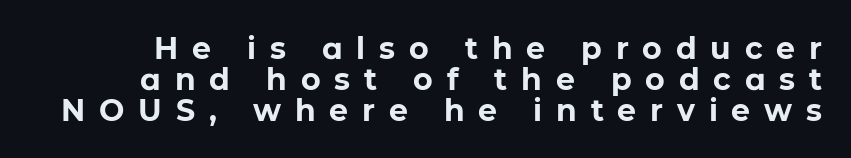
Q: Is the text bold? A: Yes.
Q: Is the text italic (slanted)? A: No, it is upright.
Q: Is the typeface a serif or a sans-serif typeface? A: Sans-serif.
Q: Is the text underlined? A: No.
Q: Is the spacing between letters normal or unusually wide? A: Unusually wide.
Q: Is the spacing between lines tight, normal or loose? A: Tight.
Q: Width (condensed, normal, or wide)? A: Normal.
Q: Stroke contrast? A: Low.
Q: x-height? A: Medium.
Q: Monospaced? A: No.
